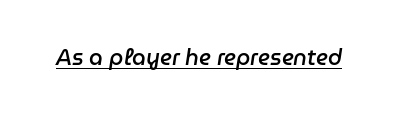
The image shows 22 px text type, italic (leaning right); set normal letter spacing, underlined.
